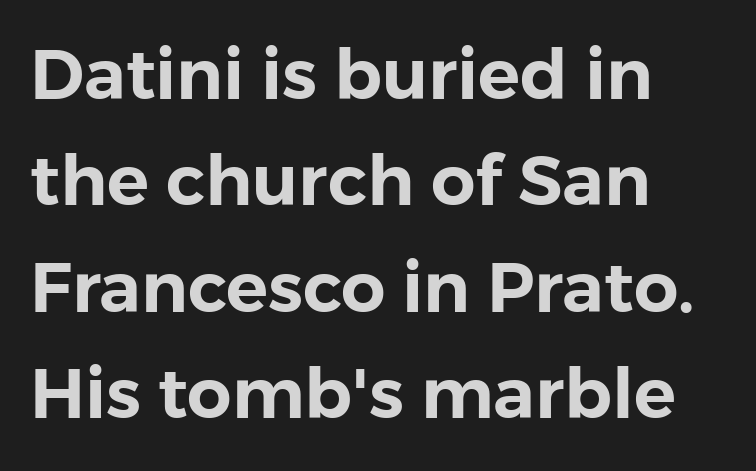
Descenders are the only things crossing below the line. You could call the tracking neutral — neither tight nor loose. If you drew a line through each stem, it would be perfectly vertical. Compared with a centered layout, this one pins lines to the left instead.
